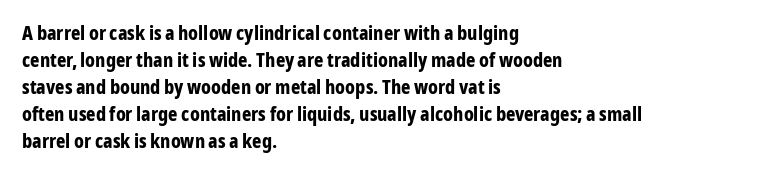
The font's upright variant was chosen for this text. Notice how the passage keeps a crisp vertical edge on the left only. Honestly, the row spacing looks completely unremarkable. Bare-footed words on every line.
